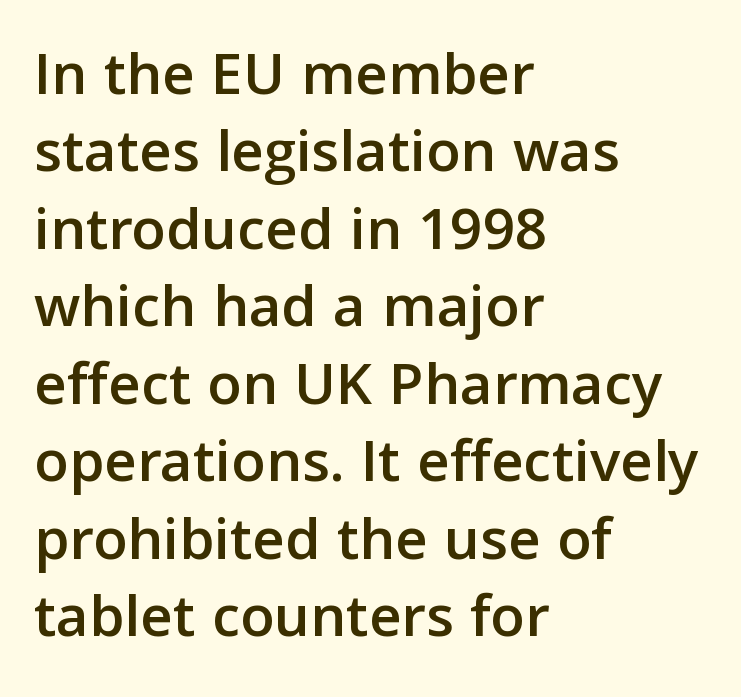
{"serif": "no", "italic": "no", "width": "normal", "stroke_contrast": "low", "x_height": "medium", "monospaced": "no", "underline": "no", "align": "left", "line_spacing_ratio": 1.23, "letter_spacing": "normal", "letter_spacing_em": 0.0, "glyph_px": 63}
